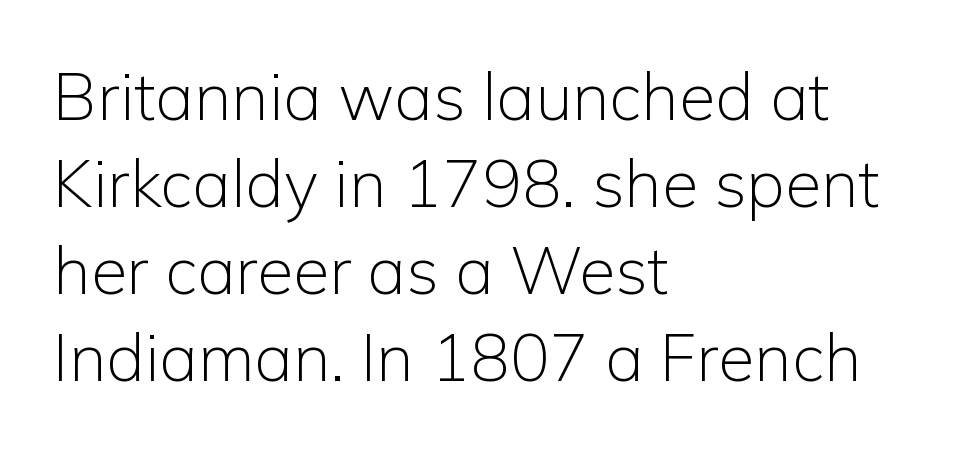
Upright lettering throughout. This rendering employs a face without finishing strokes, i.e., a sans-serif. No word sits above an underline. The setting favours the left margin, as ordinary paragraphs usually do. The passage shown is typed in a proportional face where columns would drift.
